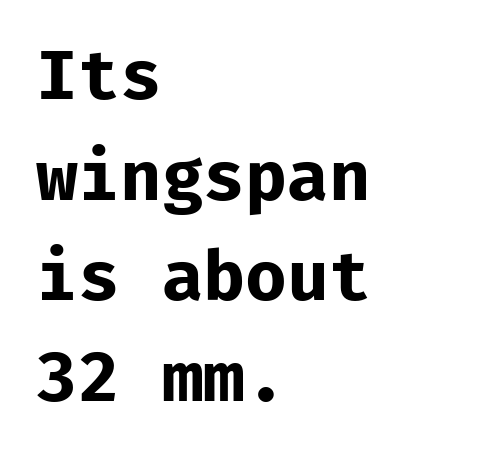
{"serif": "no", "italic": "no", "bold": "yes", "weight": "bold", "width": "normal", "stroke_contrast": "low", "x_height": "medium", "monospaced": "yes", "underline": "no", "align": "left", "line_spacing": "normal", "line_spacing_ratio": 1.48, "letter_spacing": "normal", "letter_spacing_em": 0.0, "glyph_px": 68}
